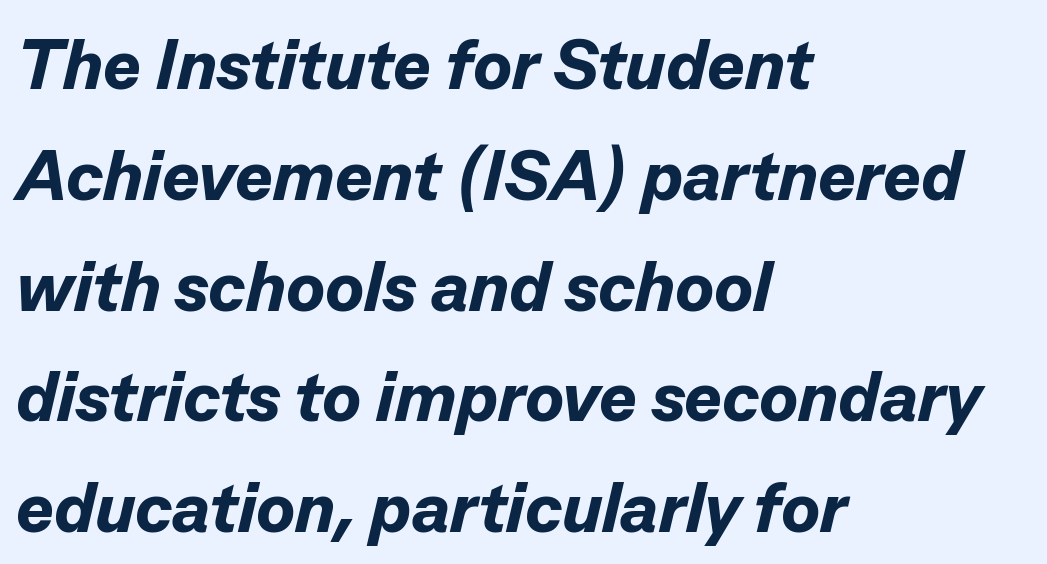
Bold? Absolutely — the strokes are thick and heavy. Students, observe: this is what conventionally led text looks like. Slant detected: the letters are inclined. Horizontal alignment here is leftward, the default for most running prose. The space beneath each line is pristine and unruled.
